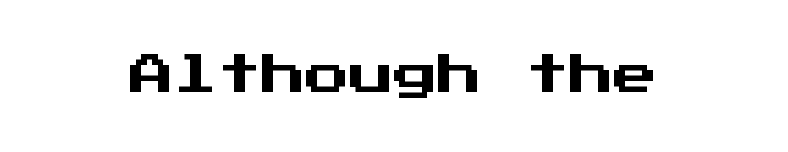
The lettering stays uniformly vertical, giving the passage a roman look. The string is rendered with underlining switched off. This sample has the even, mechanical cadence of fixed-width lettering. The rendering shows plain stroke endings on the letterforms — a sans-serif design. Inter-character spacing is left at the font's built-in metrics.
